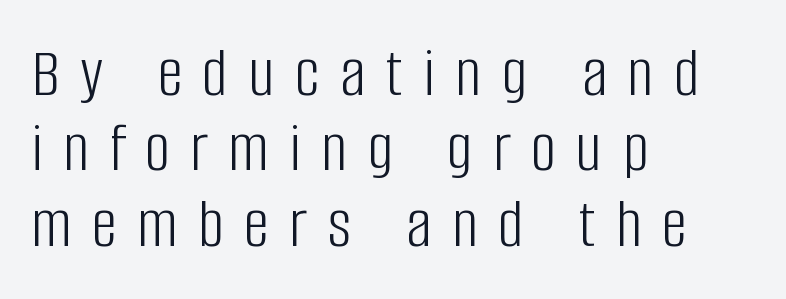
The face looks like a standard text weight, possibly lighter. Very little white space separates one row of letters from the next. You could only call the tracking loose — the letters float apart. The paragraph shown leans on its left margin. Do the characters align in a grid? No, the font is proportional. The letters stand upright; this is a roman face.
